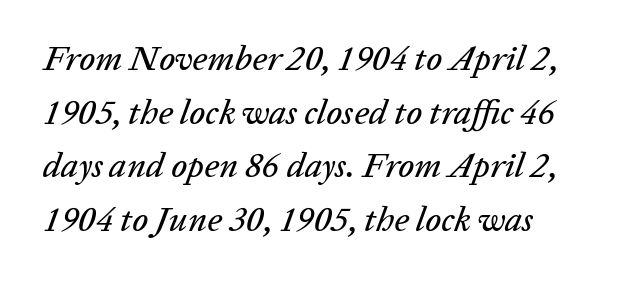
The rendering uses natural spacing where letterforms have individual widths. The glyphs look as if they've been sheared to an angle. There is no visible air inserted between adjacent glyphs. The glyphs are unaccompanied by any horizontal stroke below them.
